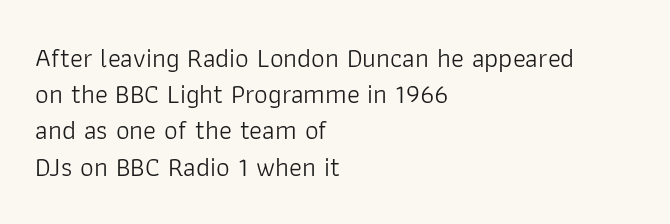
{"italic": "no", "bold": "no", "underline": "no", "align": "left", "line_spacing": "normal", "line_spacing_ratio": 1.34, "letter_spacing": "normal", "letter_spacing_em": 0.0, "glyph_px": 27}
